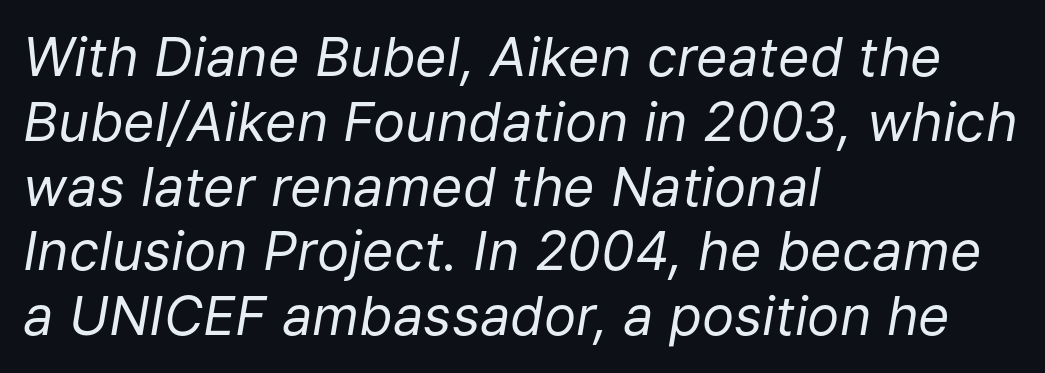
The image shows 54 px regular-weight type, italic (leaning right); set left-aligned, line spacing 1.2x, normal letter spacing, not underlined; low stroke contrast and a medium x-height.
